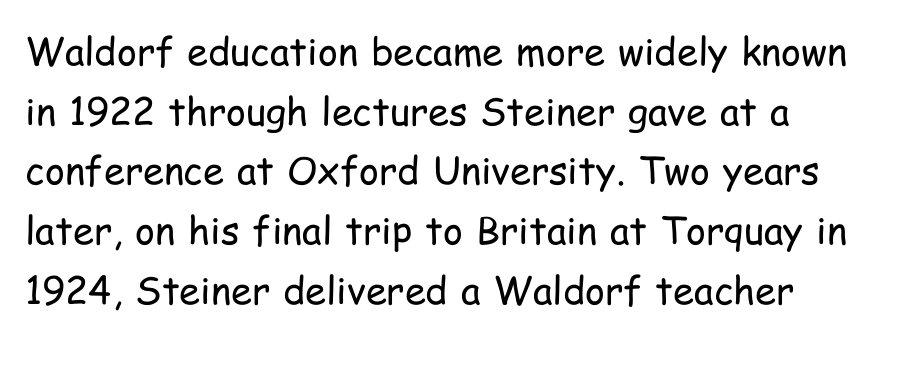
Short note: letters normally spaced. Do the characters align in a grid? No, the font is proportional. Font category for this specimen: sans-serif. This block has exactly the height ordinary leading produces.
